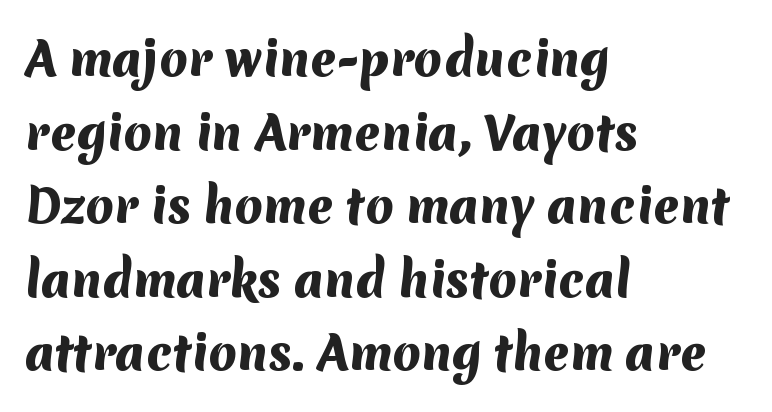
Q: Is the text bold? A: Yes.
Q: Is the typeface a serif or a sans-serif typeface? A: Sans-serif.
Q: Is the text underlined? A: No.
Q: How is the paragraph aligned? A: Left-aligned.
Q: Is the spacing between letters normal or unusually wide? A: Normal.
Q: Is the spacing between lines tight, normal or loose? A: Normal.
Q: Width (condensed, normal, or wide)? A: Normal.
Q: Stroke contrast? A: Medium.
Q: x-height? A: Medium.
Q: Monospaced? A: No.
